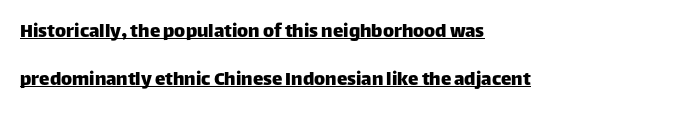
{"italic": "no", "underline": "yes", "align": "left", "line_spacing": "loose", "line_spacing_ratio": 2.28, "letter_spacing": "normal", "letter_spacing_em": 0.0, "glyph_px": 21}
